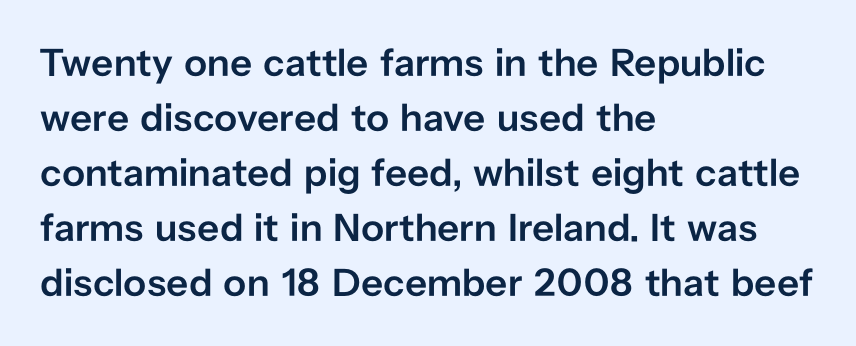
{"serif": "no", "italic": "no", "bold": "semi", "weight": "semibold", "width": "normal", "stroke_contrast": "low", "x_height": "medium", "monospaced": "no", "underline": "no", "align": "left", "line_spacing": "normal", "line_spacing_ratio": 1.41, "letter_spacing": "normal", "letter_spacing_em": 0.0, "glyph_px": 39}
